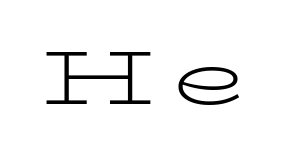
Is this a sans? No — the strokes have serifs. Descender tails drop into unmarked territory. This sample uses expanded letter spacing, leaving extra air between glyphs. Vertical strokes here are truly vertical. The face used here is proportionally spaced, like ordinary book or web type.
